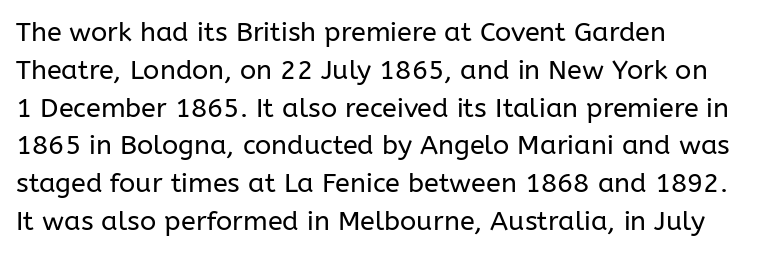
Short note: letters normally spaced. These lines are set flush left with a ragged right edge. The passage shown is not bold in any degree. Rows of type keep a routine distance in the vertical direction. This is the regular roman posture of the typeface.
